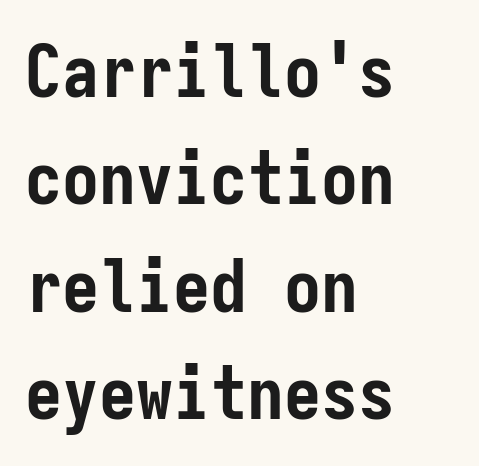
Q: Is the text bold? A: Yes.
Q: Is the text italic (slanted)? A: No, it is upright.
Q: Is the typeface a serif or a sans-serif typeface? A: Sans-serif.
Q: Is the text underlined? A: No.
Q: How is the paragraph aligned? A: Left-aligned.
Q: Is the spacing between letters normal or unusually wide? A: Normal.
Q: Is the spacing between lines tight, normal or loose? A: Normal.
Q: Width (condensed, normal, or wide)? A: Condensed.
Q: Stroke contrast? A: Low.
Q: x-height? A: Medium.
Q: Monospaced? A: Yes.
